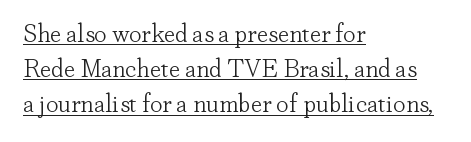
Q: Is the text bold? A: No.
Q: Is the text italic (slanted)? A: No, it is upright.
Q: Is the text underlined? A: Yes.
Q: How is the paragraph aligned? A: Left-aligned.
Q: Is the spacing between letters normal or unusually wide? A: Normal.
Q: Is the spacing between lines tight, normal or loose? A: Normal.
